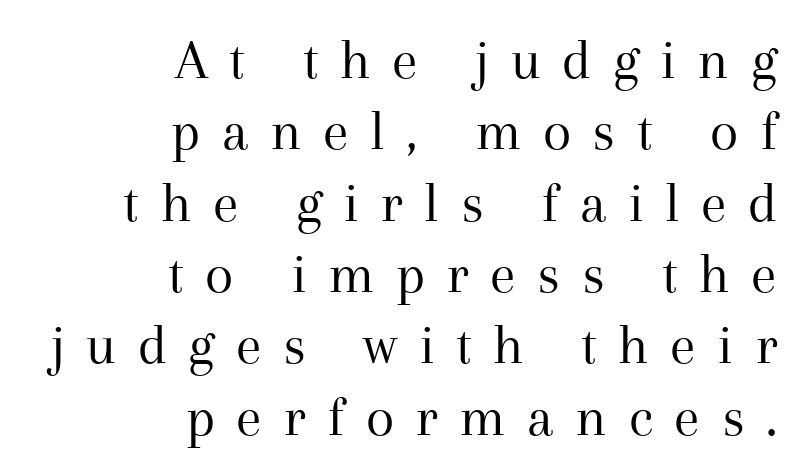
{"serif": "yes", "italic": "no", "bold": "no", "weight": "regular", "width": "normal", "stroke_contrast": "medium", "x_height": "medium", "monospaced": "no", "underline": "no", "align": "right", "line_spacing_ratio": 1.23, "letter_spacing": "wide", "letter_spacing_em": 0.37, "glyph_px": 58}
